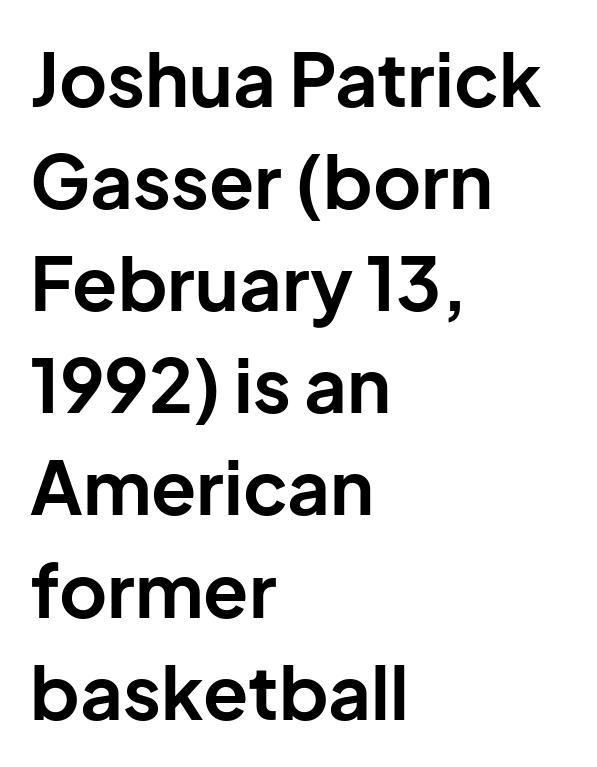
Has an underline been added? It has not. The letters advance in unequal steps, a hallmark of proportional type. The letters sit at their default tracking, neither squeezed nor spread. This sample uses an upright cut, with every glyph sitting square on the baseline. In terms of leading, this rendering sits right in the middle.
